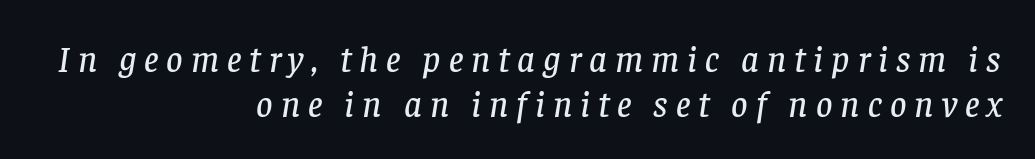
The image shows 36 px serif type, italic (leaning right); set right-aligned, line spacing 1.24x, unusually wide letter spacing (+0.22 em), not underlined; low stroke contrast and a large x-height.
